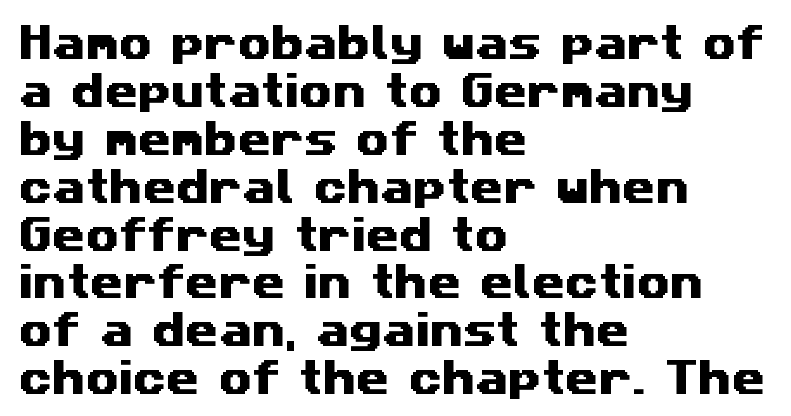
{"serif": "no", "width": "wide", "stroke_contrast": "medium", "x_height": "medium", "monospaced": "no", "underline": "no", "align": "left", "line_spacing": "normal", "line_spacing_ratio": 1.26, "letter_spacing": "normal", "letter_spacing_em": 0.0, "glyph_px": 38}
